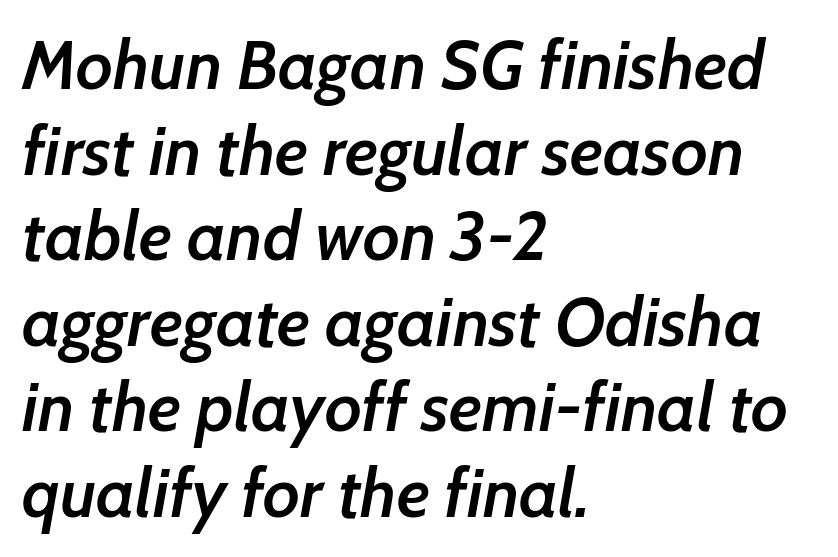
The image shows 69 px semibold type, italic (leaning right); set left-aligned, line spacing 1.24x, normal letter spacing, not underlined; low stroke contrast and a medium x-height.
